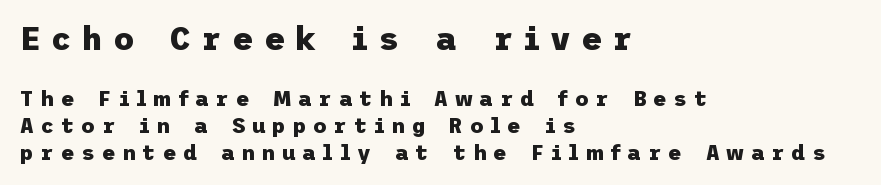
The type is letterspaced generously, with wide tracking. The passage is arranged the way most books set body copy — flush left. Stroke terminals: plain, sans-serif. Compared with an ordinary text face, these strokes are far heavier — a full bold. This rendering features lettering with no underline.
